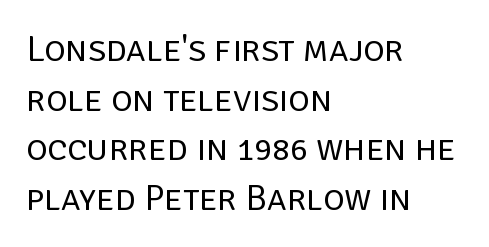
{"serif": "no", "italic": "no", "bold": "no", "weight": "regular", "width": "normal", "stroke_contrast": "low", "x_height": "large", "monospaced": "no", "underline": "no", "align": "left", "line_spacing": "normal", "line_spacing_ratio": 1.34, "letter_spacing": "normal", "letter_spacing_em": 0.0, "glyph_px": 37}
